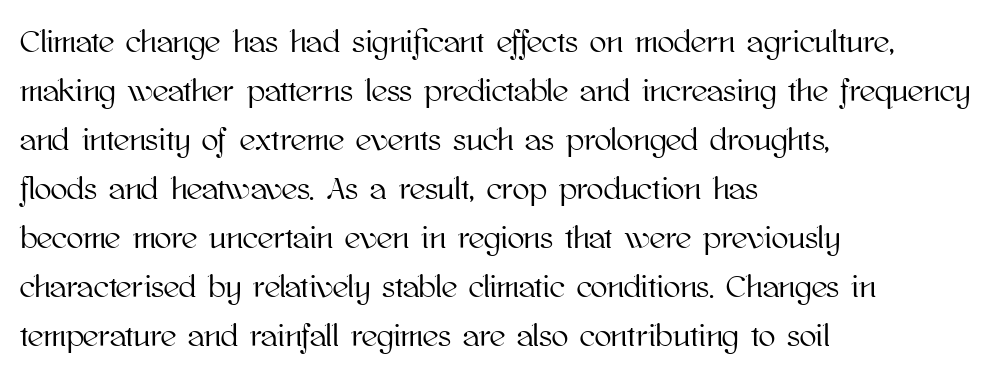
{"italic": "no", "width": "normal", "stroke_contrast": "high", "x_height": "medium", "monospaced": "no", "underline": "no", "align": "left", "line_spacing": "normal", "line_spacing_ratio": 1.58, "letter_spacing": "normal", "letter_spacing_em": 0.0, "glyph_px": 31}
